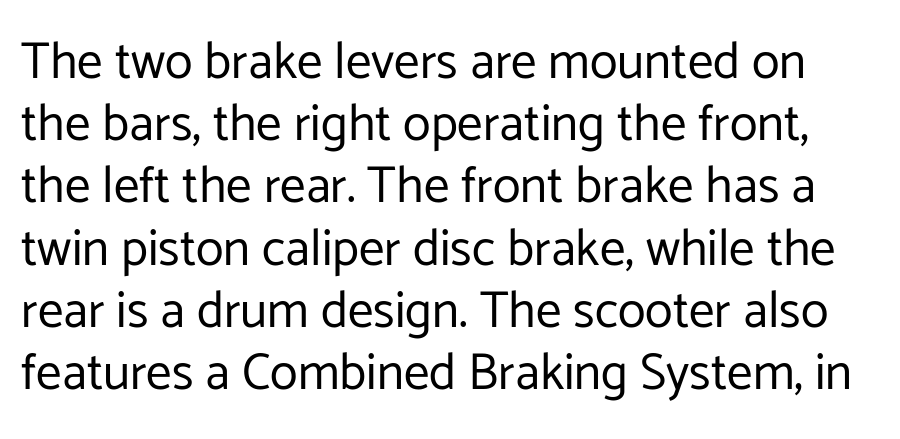
Do the characters align in a grid? No, the font is proportional. It's the straight-up-and-down kind of type. Nothing unusual about the tracking: characters are spaced as the font intends. Font category for this specimen: sans-serif. Letters have the restrained weight of plain body copy at most.
